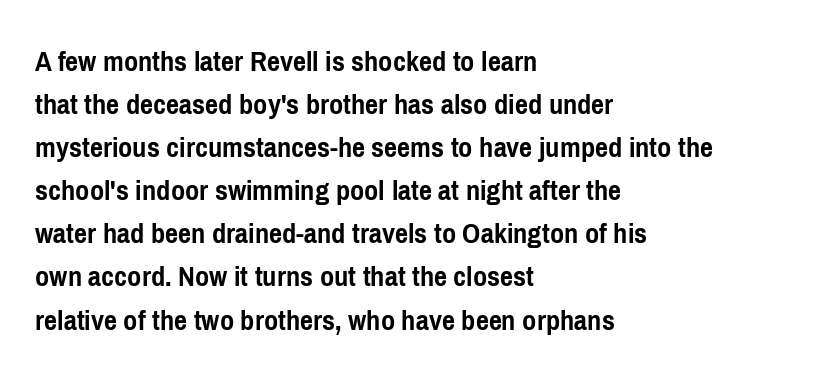
{"serif": "no", "italic": "no", "bold": "yes", "weight": "semibold", "width": "condensed", "stroke_contrast": "low", "x_height": "medium", "monospaced": "no", "underline": "no", "align": "left", "line_spacing": "normal", "line_spacing_ratio": 1.39, "letter_spacing": "normal", "letter_spacing_em": 0.0, "glyph_px": 31}
